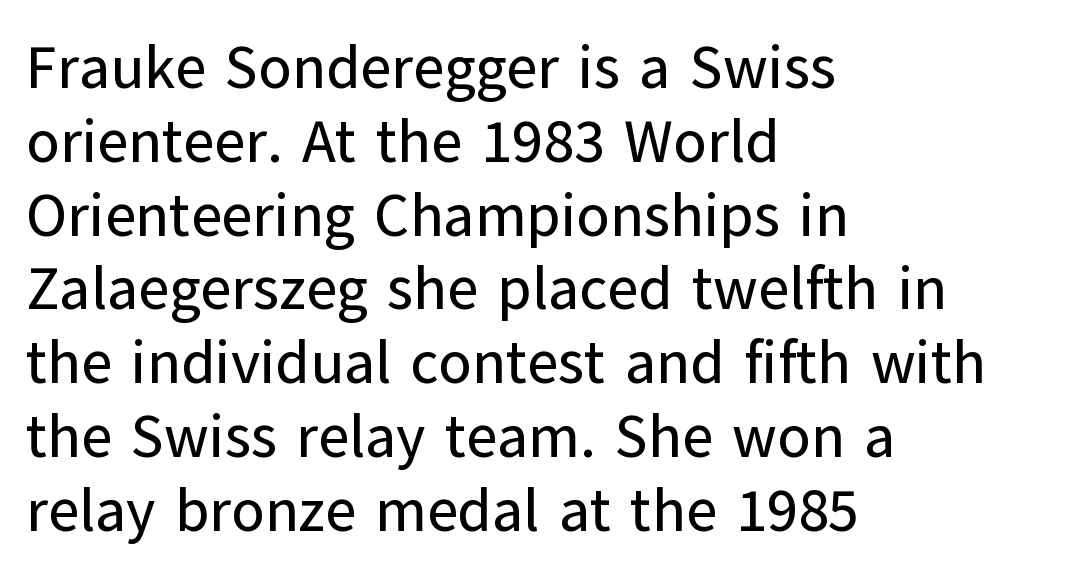
Q: Is the text italic (slanted)? A: No, it is upright.
Q: Is the typeface a serif or a sans-serif typeface? A: Sans-serif.
Q: Is the text underlined? A: No.
Q: How is the paragraph aligned? A: Left-aligned.
Q: Is the spacing between letters normal or unusually wide? A: Normal.
Q: Width (condensed, normal, or wide)? A: Normal.
Q: Stroke contrast? A: Low.
Q: x-height? A: Medium.
Q: Monospaced? A: No.
